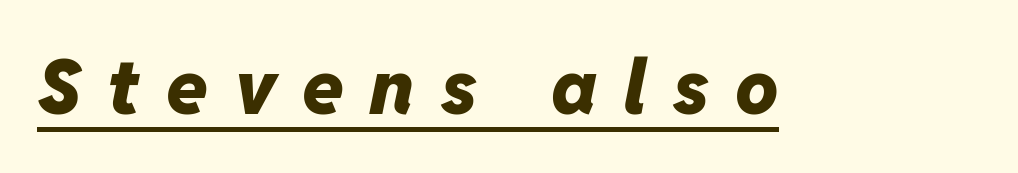
The image shows 76 px heavy type, italic (leaning right); set unusually wide letter spacing (+0.34 em), underlined; low stroke contrast and a medium x-height.
